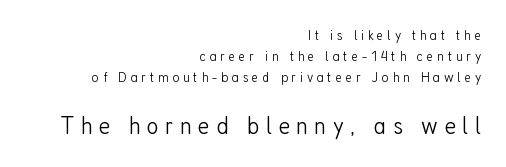
Summary of weight: not heavy and not bold. Inter-character spacing is expanded well beyond the font's built-in metrics. Bigger letters appear in the bottom chunk; the top chunk is reduced. Typeset ragged left — the right edge is the straight one. Do the letters lean? They stand straight.
